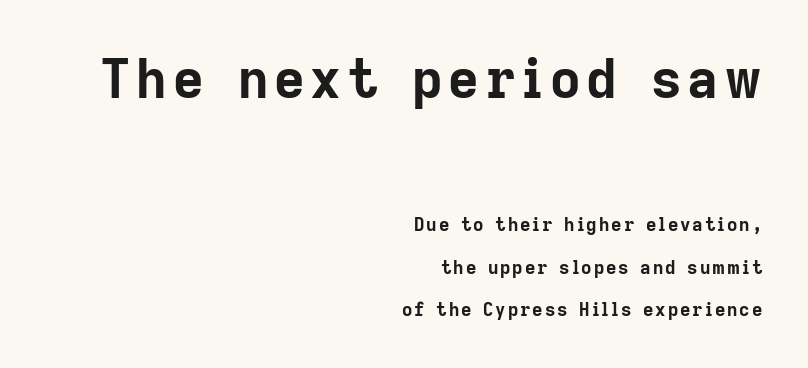
Which chunk is bigger? The first one — the top block dwarfs the bottom. Are there feet on the stems? There aren't — it's a sans. Letters rest on an invisible, unmarked baseline. Notice how thick the strokes are: this is what a full bold looks like. In terms of leading, this rendering errs on the spacious side.
